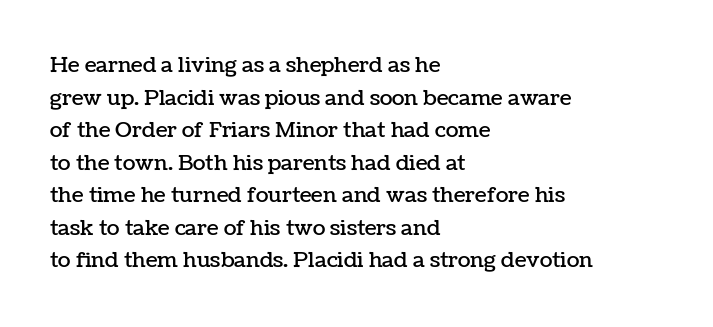
The image shows 21 px text type, upright; set left-aligned, normal line spacing (1.55x), normal letter spacing, not underlined.
